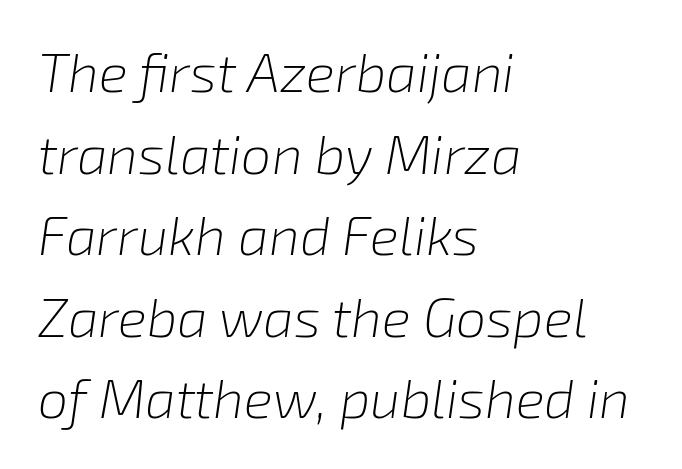
Q: Is the text bold? A: No.
Q: Is the text italic (slanted)? A: Yes, it leans right by about 8 degrees.
Q: Is the text underlined? A: No.
Q: How is the paragraph aligned? A: Left-aligned.
Q: Is the spacing between letters normal or unusually wide? A: Normal.
Q: Is the spacing between lines tight, normal or loose? A: Normal.
Q: Width (condensed, normal, or wide)? A: Normal.
Q: Stroke contrast? A: Low.
Q: x-height? A: Medium.
Q: Monospaced? A: No.
